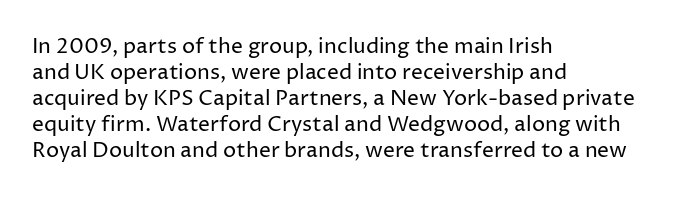
Q: Is the text bold? A: No.
Q: Is the text italic (slanted)? A: No, it is upright.
Q: Is the text underlined? A: No.
Q: How is the paragraph aligned? A: Left-aligned.
Q: Is the spacing between letters normal or unusually wide? A: Normal.
